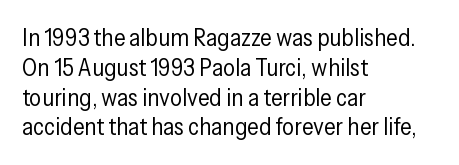
If you drew a line through each stem, it would be perfectly vertical. Tracking value appears to be zero — textbook default spacing. The rag falls on the right side of this text block. The face looks like a standard text weight, possibly lighter. The string is rendered with underlining switched off.
